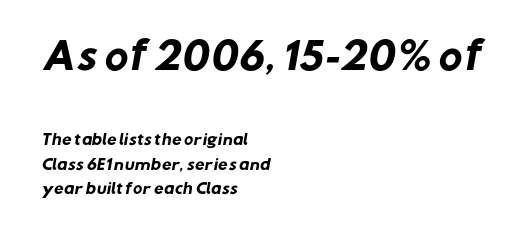
Q: Is the text bold? A: Yes.
Q: Is the typeface a serif or a sans-serif typeface? A: Sans-serif.
Q: Is the text underlined? A: No.
Q: How is the paragraph aligned? A: Left-aligned.
Q: Is the spacing between letters normal or unusually wide? A: Normal.
Q: Which block of text is set in a larger size, the first (top) or the second (bottom)? A: The first (top) one.
Q: Width (condensed, normal, or wide)? A: Normal.
Q: Stroke contrast? A: Low.
Q: x-height? A: Medium.
Q: Monospaced? A: No.
